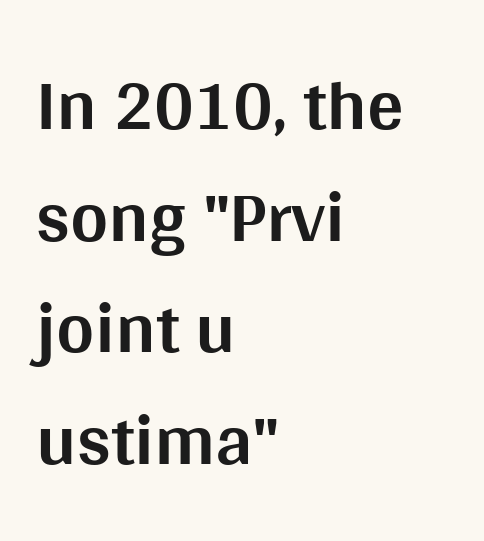
The image shows 73 px bold sans-serif type, upright; set left-aligned, normal line spacing (1.53x), normal letter spacing, not underlined; medium stroke contrast and a large x-height.
